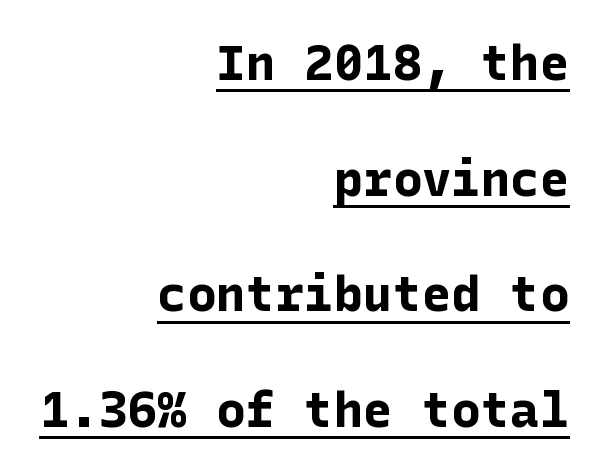
Emphasis by weight is at full strength: bold. Does the leading feel generous? Absolutely, it's lavish. Looks like someone drew a line under every word here. It's the straight-up-and-down kind of type.
